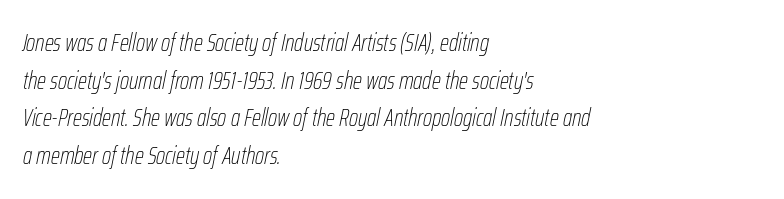
{"italic": "yes", "lean": "right", "slant_degrees": 12, "bold": "no", "underline": "no", "align": "left", "line_spacing": "normal", "line_spacing_ratio": 1.57, "letter_spacing": "normal", "letter_spacing_em": 0.0, "glyph_px": 24}
